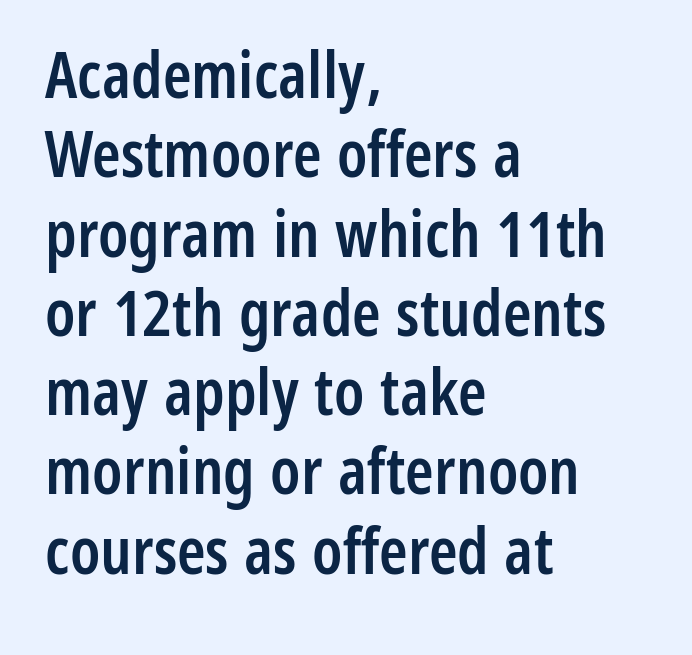
{"serif": "no", "italic": "no", "bold": "semi", "weight": "semibold", "width": "condensed", "stroke_contrast": "low", "x_height": "medium", "monospaced": "no", "underline": "no", "align": "left", "line_spacing_ratio": 1.22, "letter_spacing": "normal", "letter_spacing_em": 0.0, "glyph_px": 65}
